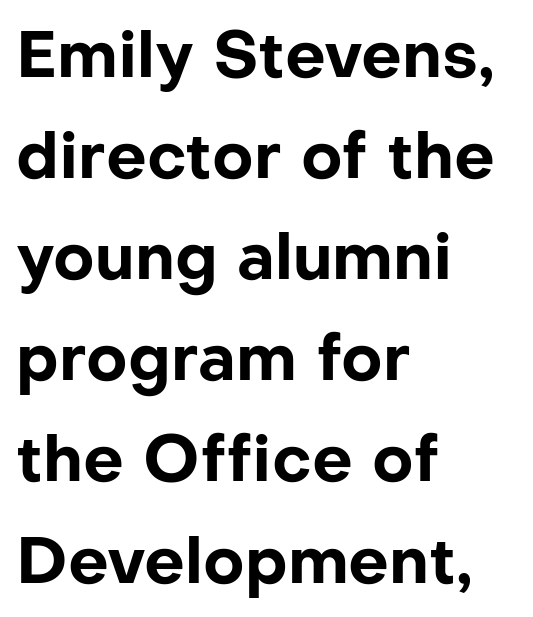
The image shows 64 px bold sans-serif type, upright; set left-aligned, normal line spacing (1.58x), normal letter spacing, not underlined; low stroke contrast and a medium x-height.
